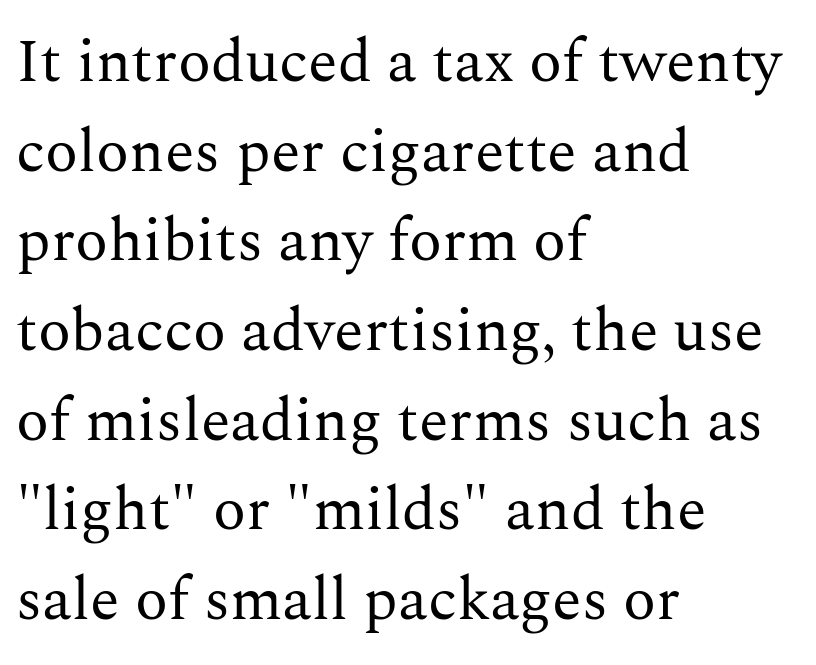
Q: Is the text bold? A: No.
Q: Is the text italic (slanted)? A: No, it is upright.
Q: Is the typeface a serif or a sans-serif typeface? A: Serif.
Q: Is the text underlined? A: No.
Q: How is the paragraph aligned? A: Left-aligned.
Q: Is the spacing between letters normal or unusually wide? A: Normal.
Q: Is the spacing between lines tight, normal or loose? A: Normal.
Q: Width (condensed, normal, or wide)? A: Normal.
Q: Stroke contrast? A: Medium.
Q: x-height? A: Medium.
Q: Monospaced? A: No.
